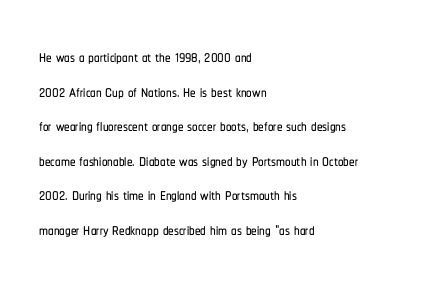
The setting favours the left margin, as ordinary paragraphs usually do. The letters stand straight up with perfectly vertical stems. Baseline-to-baseline distance is the conventional proportion of letter height. Beneath every word, the page is bare. Is the letter spacing exaggerated? No — it looks like the ordinary default.
